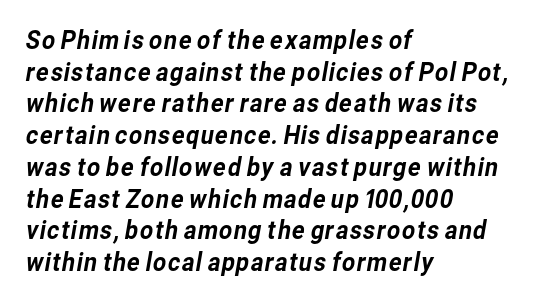
Q: Is the text underlined? A: No.
Q: How is the paragraph aligned? A: Left-aligned.
Q: Is the spacing between letters normal or unusually wide? A: Normal.
